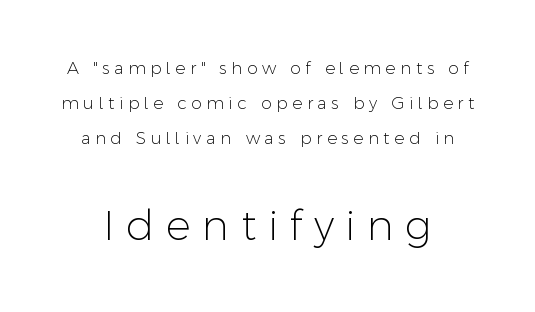
{"serif": "no", "italic": "no", "bold": "no", "weight": "light", "width": "normal", "stroke_contrast": "low", "x_height": "medium", "monospaced": "no", "underline": "no", "line_spacing": "loose", "line_spacing_ratio": 2.07, "letter_spacing": "wide", "letter_spacing_em": 0.27, "larger_block": "second", "size_ratio": 2.47, "glyph_px": 42}
